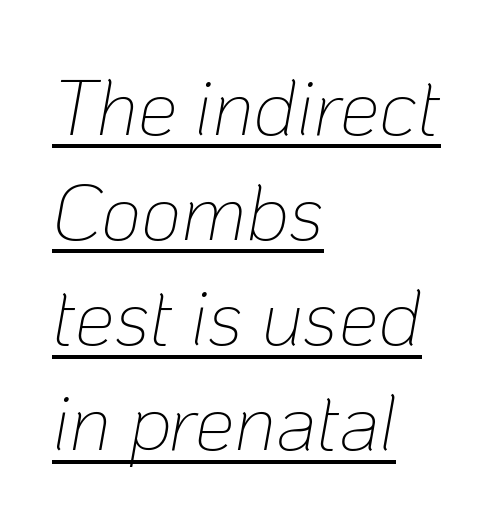
Q: Is the text bold? A: No.
Q: Is the text italic (slanted)? A: Yes, it leans right by about 10 degrees.
Q: Is the text underlined? A: Yes.
Q: How is the paragraph aligned? A: Left-aligned.
Q: Is the spacing between letters normal or unusually wide? A: Normal.
Q: Is the spacing between lines tight, normal or loose? A: Normal.
Q: Width (condensed, normal, or wide)? A: Normal.
Q: Stroke contrast? A: Low.
Q: x-height? A: Medium.
Q: Monospaced? A: No.
